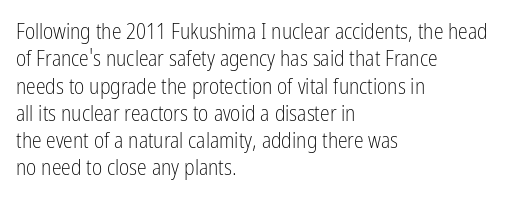
The image shows 22 px text type, upright; set left-aligned, line spacing 1.24x, normal letter spacing, not underlined.
